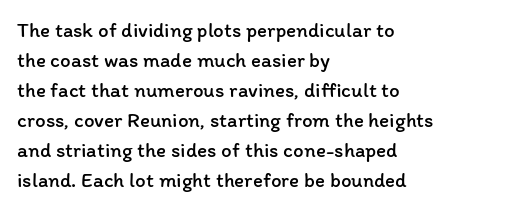
{"italic": "no", "bold": "no", "underline": "no", "align": "left", "line_spacing": "normal", "line_spacing_ratio": 1.43, "letter_spacing": "normal", "letter_spacing_em": 0.0, "glyph_px": 21}
